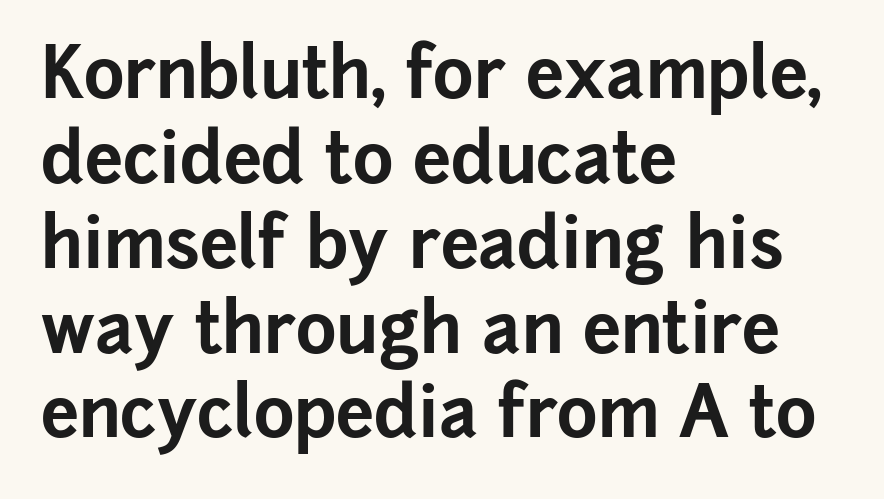
The image shows 69 px bold sans-serif type, upright; set left-aligned, line spacing 1.23x, normal letter spacing, not underlined; low stroke contrast and a medium x-height.
